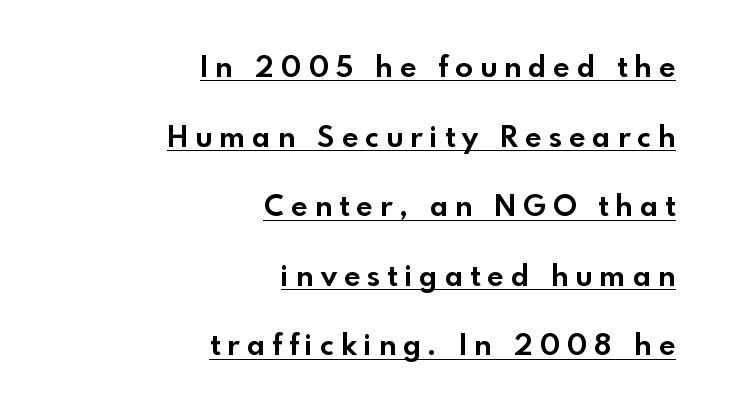
This is heavy type, rendered in bold. Note the varied advance widths — an 'i' is clearly narrower than an 'm'. Which margin do the lines hug? The right one — the left edge is uneven. Rendered with straight, roman letterforms.
